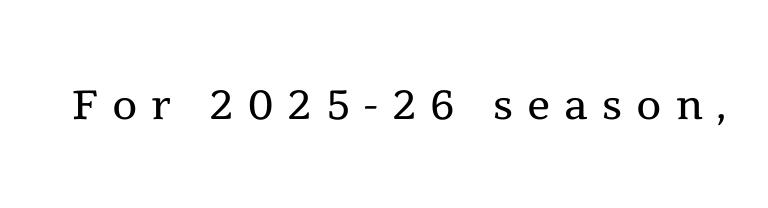
No word sits above an underline. The text was rendered using a seriffed face with decorative stroke endings. Here the designer chose a conventional face with non-uniform glyph widths. Ink coverage per letter is moderate at most. The lettering stays uniformly vertical, giving the passage a roman look.
